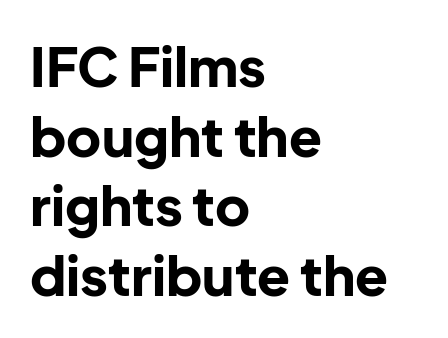
Words float on clear page, feet unadorned. The designer went with a sans here, leaving each stem footless. Summary of weight: heavy, a full bold. Compared with a centered layout, this one pins lines to the left instead.
